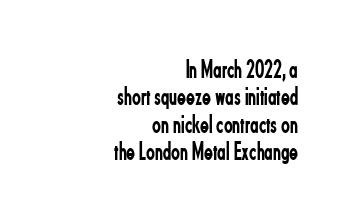
Q: Is the text bold? A: No.
Q: Is the text italic (slanted)? A: No, it is upright.
Q: Is the text underlined? A: No.
Q: How is the paragraph aligned? A: Right-aligned.
Q: Is the spacing between letters normal or unusually wide? A: Normal.
Q: Is the spacing between lines tight, normal or loose? A: Tight.
